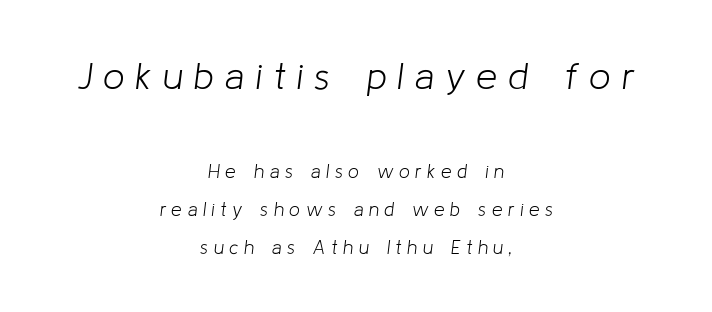
{"italic": "yes", "lean": "right", "slant_degrees": 8, "bold": "no", "weight": "light", "width": "normal", "stroke_contrast": "low", "x_height": "medium", "monospaced": "no", "underline": "no", "align": "center", "line_spacing": "loose", "line_spacing_ratio": 2.01, "letter_spacing": "wide", "letter_spacing_em": 0.29, "larger_block": "first", "size_ratio": 2.0, "glyph_px": 38}
